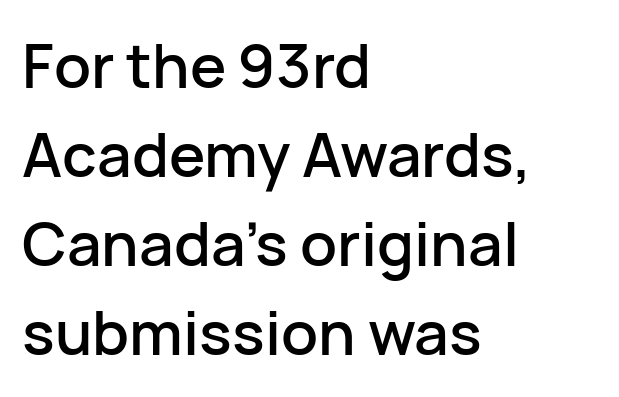
The image shows 61 px sans-serif type, upright; set left-aligned, normal line spacing (1.46x), normal letter spacing, not underlined; low stroke contrast and a medium x-height.
